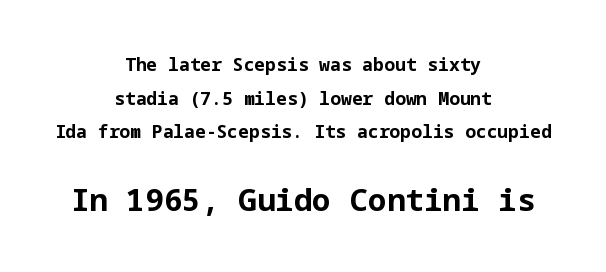
Q: Is the text bold? A: Yes.
Q: Is the text italic (slanted)? A: No, it is upright.
Q: Is the typeface a serif or a sans-serif typeface? A: Sans-serif.
Q: Is the text underlined? A: No.
Q: How is the paragraph aligned? A: Centered.
Q: Is the spacing between letters normal or unusually wide? A: Normal.
Q: Which block of text is set in a larger size, the first (top) or the second (bottom)? A: The second (bottom) one.
Q: Width (condensed, normal, or wide)? A: Normal.
Q: Stroke contrast? A: Low.
Q: x-height? A: Medium.
